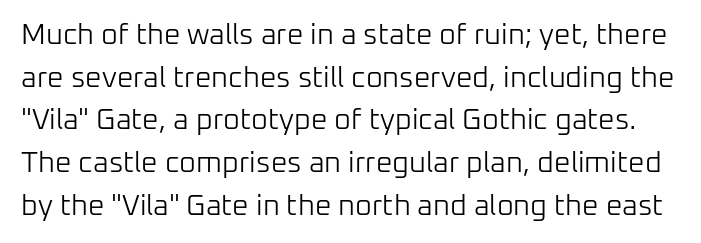
Descenders hang freely into open space. Note: no serifs on the glyphs. Do the characters align in a grid? No, the font is proportional. The passage shown has conventional tracking throughout. The rows are spaced the way most documents space them. This is the regular roman posture of the typeface.
